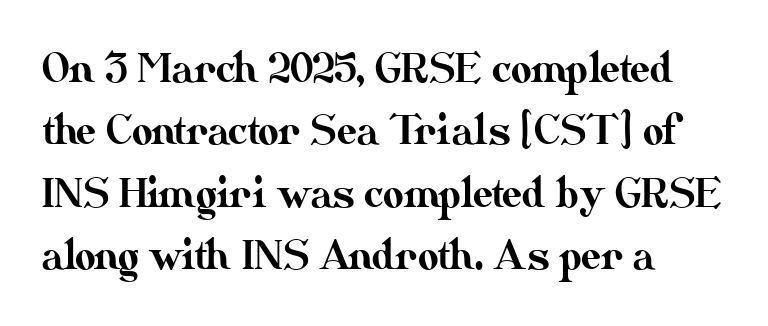
Q: Is the text italic (slanted)? A: No, it is upright.
Q: Is the text underlined? A: No.
Q: How is the paragraph aligned? A: Left-aligned.
Q: Is the spacing between letters normal or unusually wide? A: Normal.
Q: Is the spacing between lines tight, normal or loose? A: Normal.
Q: Width (condensed, normal, or wide)? A: Normal.
Q: Stroke contrast? A: Medium.
Q: x-height? A: Small.
Q: Monospaced? A: No.
